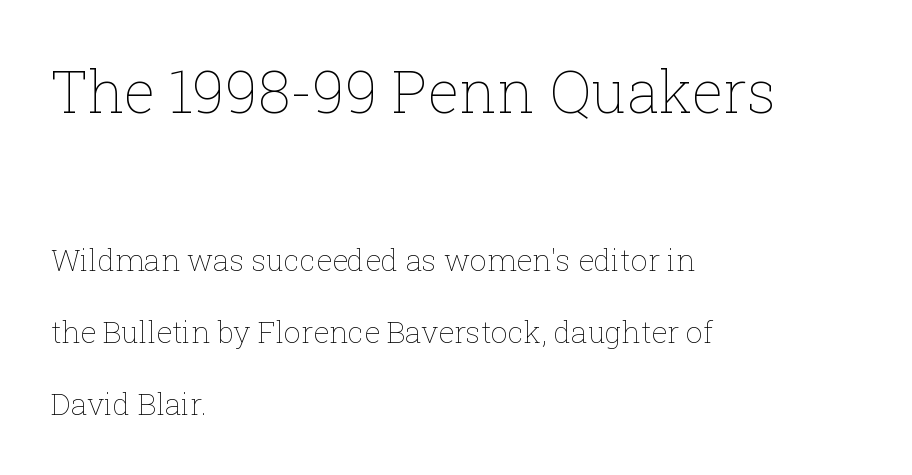
Q: Is the text bold? A: No.
Q: Is the text italic (slanted)? A: No, it is upright.
Q: Is the text underlined? A: No.
Q: How is the paragraph aligned? A: Left-aligned.
Q: Is the spacing between letters normal or unusually wide? A: Normal.
Q: Is the spacing between lines tight, normal or loose? A: Loose.
Q: Which block of text is set in a larger size, the first (top) or the second (bottom)? A: The first (top) one.
Q: Width (condensed, normal, or wide)? A: Normal.
Q: Stroke contrast? A: Low.
Q: x-height? A: Medium.
Q: Monospaced? A: No.
